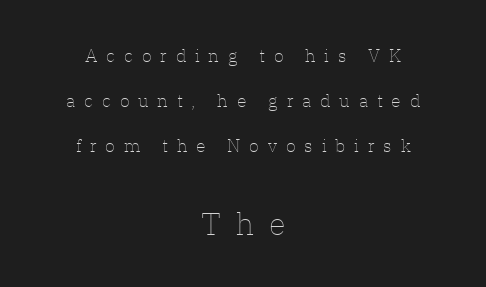
Q: Is the text bold? A: No.
Q: Is the text italic (slanted)? A: No, it is upright.
Q: Is the text underlined? A: No.
Q: How is the paragraph aligned? A: Centered.
Q: Is the spacing between letters normal or unusually wide? A: Unusually wide.
Q: Is the spacing between lines tight, normal or loose? A: Loose.
Q: Which block of text is set in a larger size, the first (top) or the second (bottom)? A: The second (bottom) one.
Q: Width (condensed, normal, or wide)? A: Normal.
Q: Stroke contrast? A: Low.
Q: x-height? A: Medium.
Q: Monospaced? A: No.
